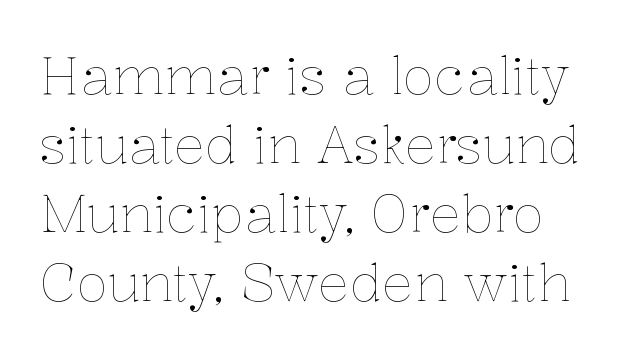
Is this a fixed-width face? No — the glyphs have proportional, varying widths. Stroke mass is kept to a normal reading level or below. The space directly below the letters is spotless. A typesetter would call this leading conventional body-copy spacing. This is roman type, the default non-slanted kind.
